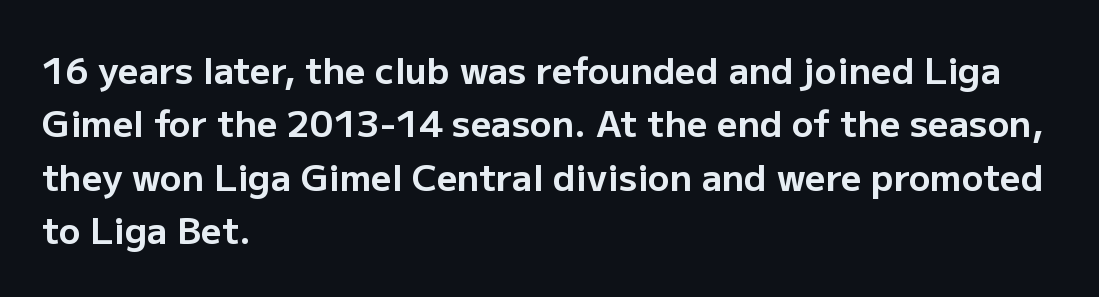
The image shows 36 px bold sans-serif type, upright; set left-aligned, normal line spacing (1.48x), normal letter spacing, not underlined; low stroke contrast and a medium x-height.
